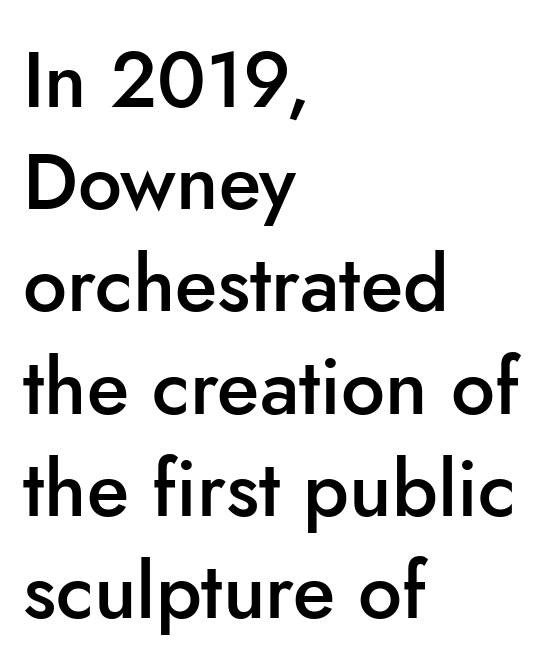
The compositor pushed each line to the left boundary. Note: no serifs on the glyphs. Posture: vertical. The zone under the glyphs is completely vacant. Characters follow at the spacing the type designer built in. Think of a printed novel: that variable character pitch is what you see here.
